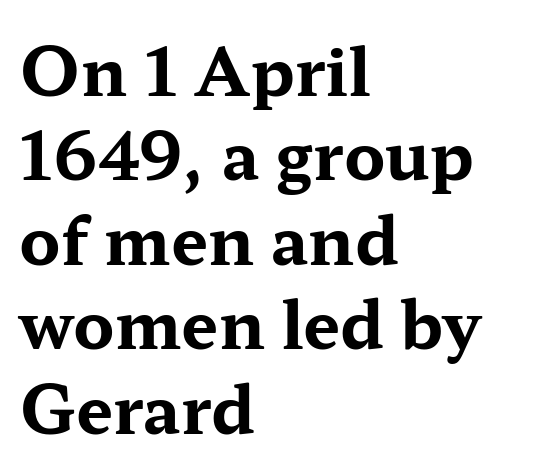
The image shows 66 px bold, wide serif type, upright; set left-aligned, normal line spacing (1.28x), normal letter spacing, not underlined; medium stroke contrast and a medium x-height.
